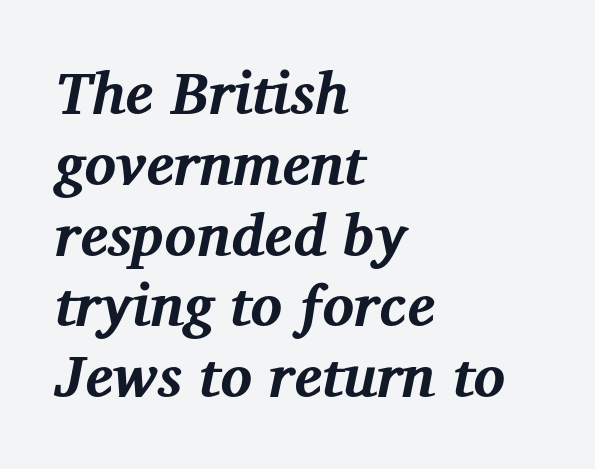
All the whitespace from short lines collects on the right. Note the varied advance widths — an 'i' is clearly narrower than an 'm'. Classification — serif. Each glyph is drawn with heavy, bold strokes. The lettering tilts uniformly, giving the passage an italic look. Honestly, there is no underline to notice here at all.
